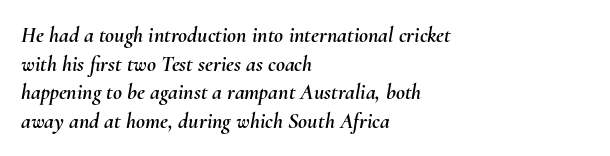
The image shows 22 px text type, italic (leaning right); set left-aligned, normal line spacing (1.3x), normal letter spacing, not underlined.
